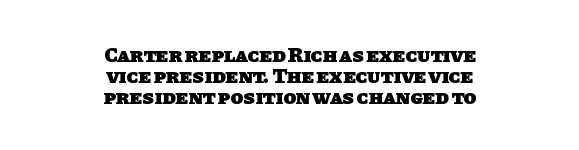
Q: Is the text bold? A: Yes.
Q: Is the text underlined? A: No.
Q: How is the paragraph aligned? A: Centered.
Q: Is the spacing between letters normal or unusually wide? A: Normal.
Q: Is the spacing between lines tight, normal or loose? A: Tight.
